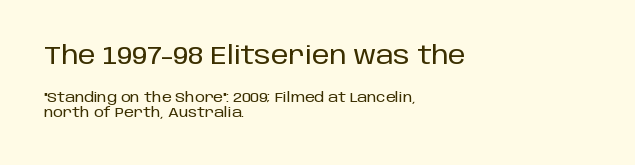
The image shows 25 px text type, upright; set left-aligned, tight line spacing (1.05x), normal letter spacing, not underlined; the first (top) block is 1.79x larger.
